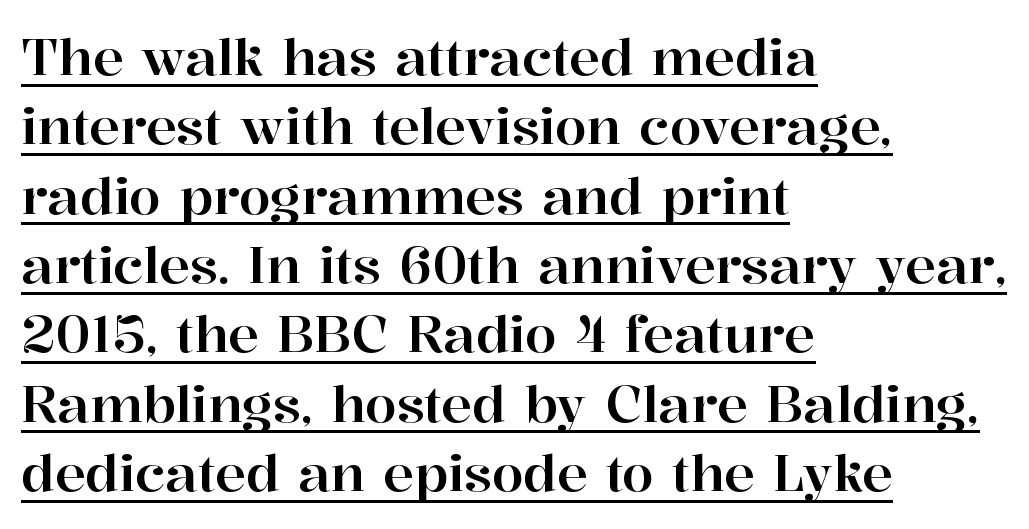
This sample is left-justified, so line endings fall wherever the words run out. Serif or sans? Serif — the stroke terminals have little feet. Note the varied advance widths — an 'i' is clearly narrower than an 'm'. This sample uses plain, unmodified letter spacing.
